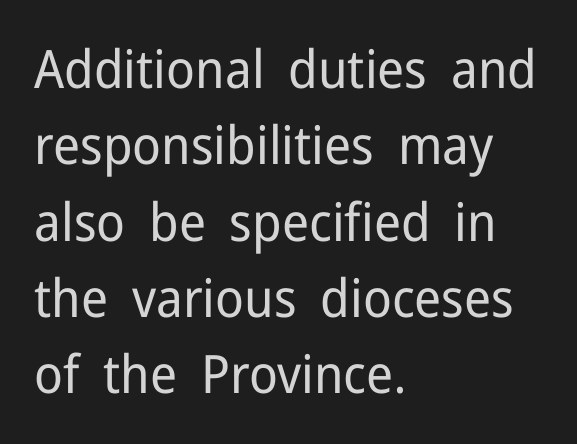
The image shows 53 px regular-weight sans-serif type, upright; set left-aligned, normal line spacing (1.44x), normal letter spacing, not underlined; low stroke contrast and a medium x-height.
